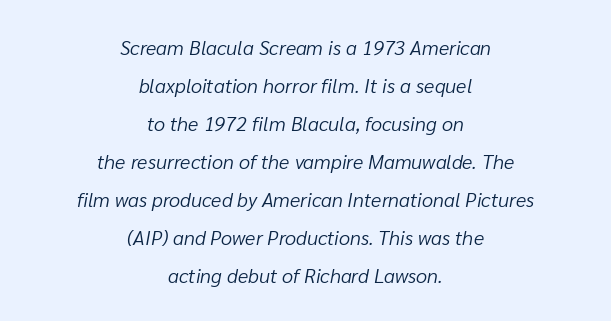
The image shows 20 px text type, italic (leaning right); set centered, loose line spacing (1.9x), normal letter spacing, not underlined.
